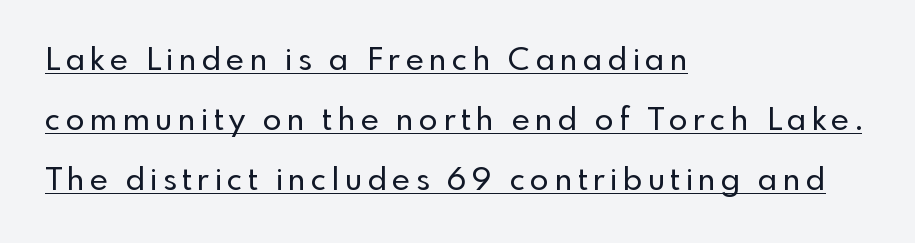
The image shows 31 px sans-serif type, upright; set left-aligned, loose line spacing (1.93x), underlined; a small x-height.
